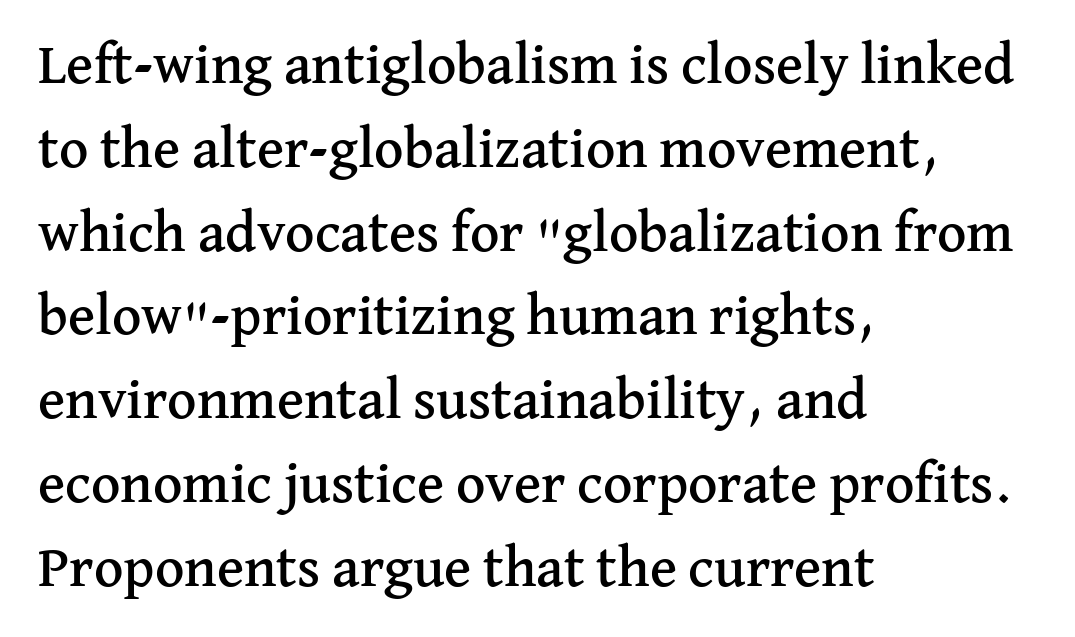
Q: Is the text italic (slanted)? A: No, it is upright.
Q: Is the typeface a serif or a sans-serif typeface? A: Serif.
Q: Is the text underlined? A: No.
Q: How is the paragraph aligned? A: Left-aligned.
Q: Is the spacing between letters normal or unusually wide? A: Normal.
Q: Is the spacing between lines tight, normal or loose? A: Normal.
Q: Width (condensed, normal, or wide)? A: Normal.
Q: Stroke contrast? A: Medium.
Q: x-height? A: Medium.
Q: Monospaced? A: No.
